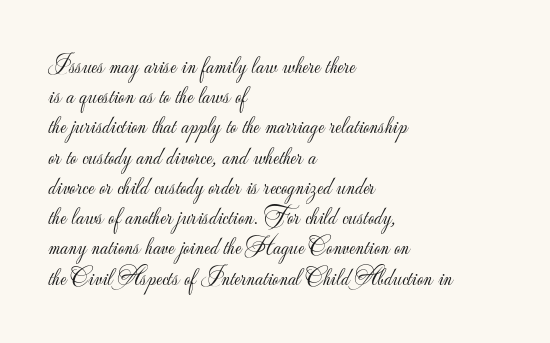
{"bold": "no", "underline": "no", "align": "left", "line_spacing_ratio": 1.21, "letter_spacing": "normal", "letter_spacing_em": 0.0, "glyph_px": 25}
